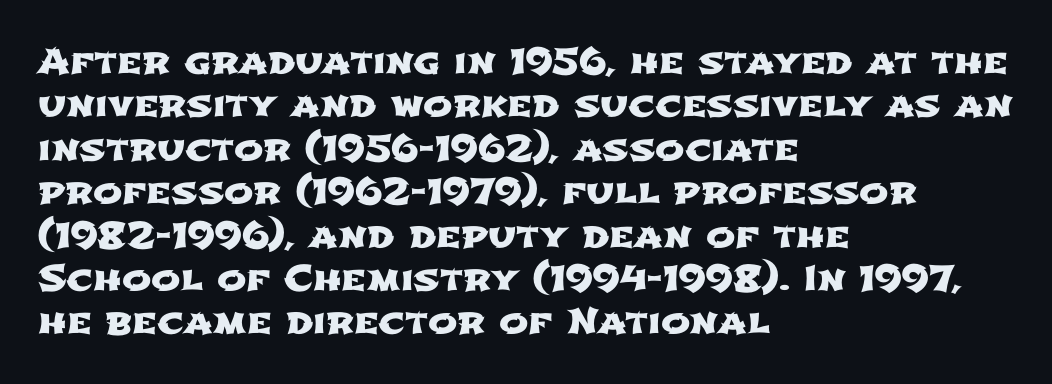
The image shows 35 px wide sans-serif type; set left-aligned, line spacing 1.24x, normal letter spacing, not underlined; low stroke contrast and a medium x-height.
